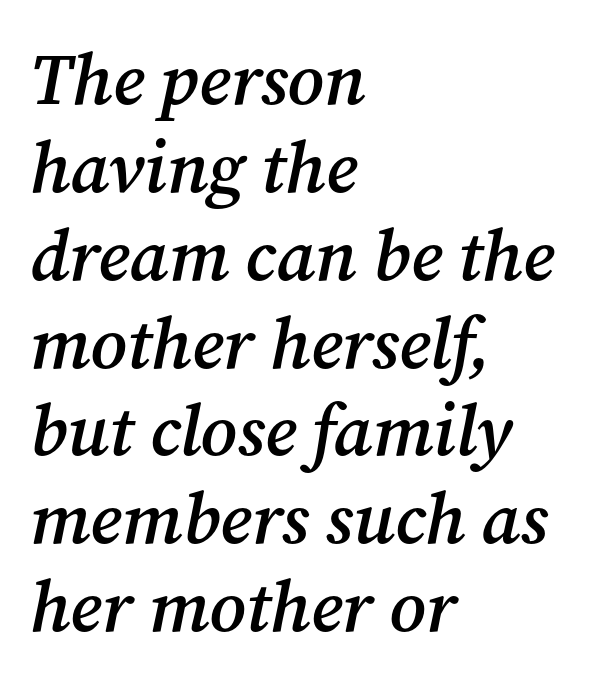
{"serif": "yes", "italic": "yes", "lean": "right", "slant_degrees": 12, "bold": "semi", "weight": "semibold", "width": "normal", "stroke_contrast": "medium", "x_height": "medium", "monospaced": "no", "underline": "no", "align": "left", "line_spacing_ratio": 1.22, "letter_spacing": "normal", "letter_spacing_em": 0.0, "glyph_px": 72}
